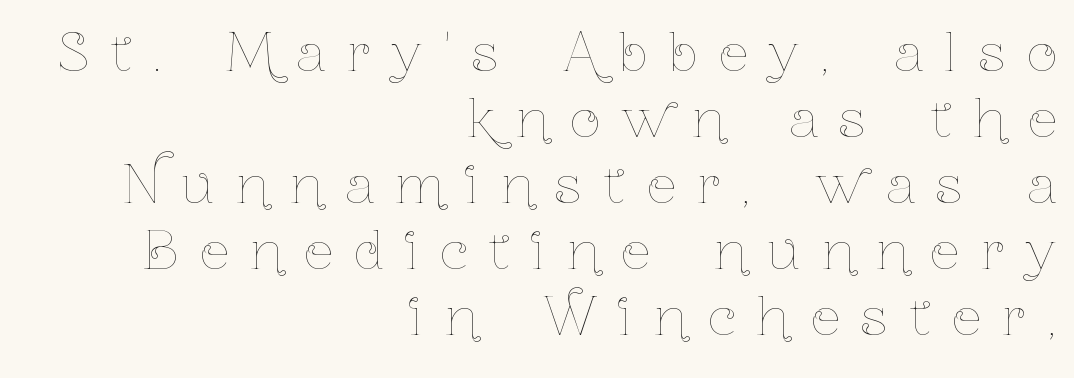
The image shows 52 px thin, condensed type, upright; set right-aligned, normal line spacing (1.27x), unusually wide letter spacing (+0.42 em), not underlined; low stroke contrast and a medium x-height.
